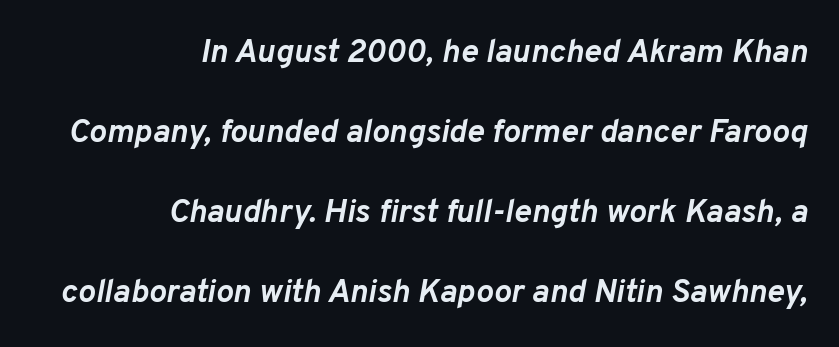
Which margin do the lines hug? The right one — the left edge is uneven. The glyphs look as if they've been sheared to an angle. Heft: maximum for text — a bold. Here the designer chose a conventional face with non-uniform glyph widths.
